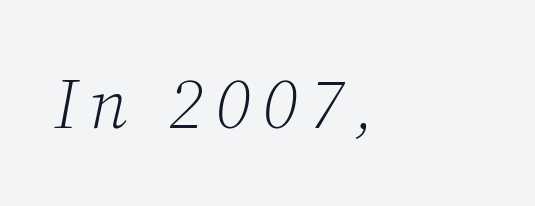
The image shows 71 px light serif type, italic (leaning right); set not underlined; low stroke contrast and a medium x-height.
